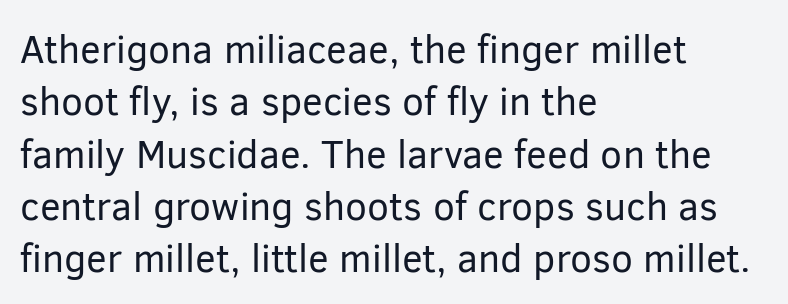
Q: Is the text bold? A: No.
Q: Is the text italic (slanted)? A: No, it is upright.
Q: Is the typeface a serif or a sans-serif typeface? A: Sans-serif.
Q: Is the text underlined? A: No.
Q: How is the paragraph aligned? A: Left-aligned.
Q: Is the spacing between letters normal or unusually wide? A: Normal.
Q: Is the spacing between lines tight, normal or loose? A: Normal.
Q: Width (condensed, normal, or wide)? A: Normal.
Q: Stroke contrast? A: Low.
Q: x-height? A: Medium.
Q: Monospaced? A: No.
